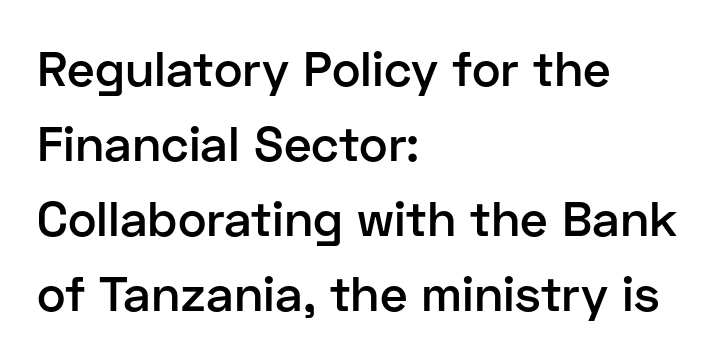
Check under the words: just untouched page. These lines are composed in type without serifs. Leading matches the norm, producing a regular column. The face used here is rendered with its standard letterfit. Each glyph is drawn with semibold strokes, heavier than normal yet not fully bold. Characters remain perfectly vertical along every line.
